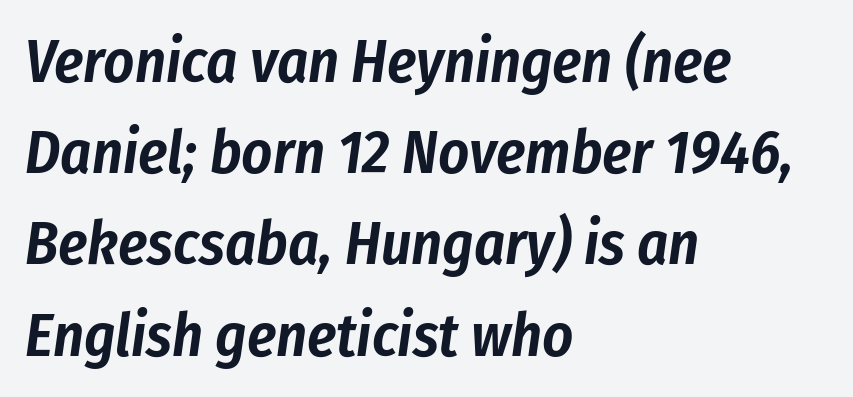
Q: Is the text italic (slanted)? A: Yes, it leans right by about 8 degrees.
Q: Is the text underlined? A: No.
Q: How is the paragraph aligned? A: Left-aligned.
Q: Is the spacing between letters normal or unusually wide? A: Normal.
Q: Is the spacing between lines tight, normal or loose? A: Normal.
Q: Width (condensed, normal, or wide)? A: Condensed.
Q: Stroke contrast? A: Low.
Q: x-height? A: Medium.
Q: Monospaced? A: No.
